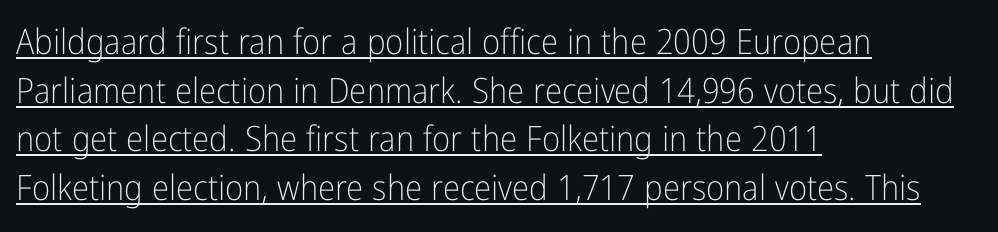
{"serif": "no", "italic": "no", "bold": "no", "weight": "light", "width": "condensed", "stroke_contrast": "low", "x_height": "medium", "monospaced": "no", "underline": "yes", "align": "left", "line_spacing": "normal", "line_spacing_ratio": 1.39, "letter_spacing": "normal", "letter_spacing_em": 0.0, "glyph_px": 35}
